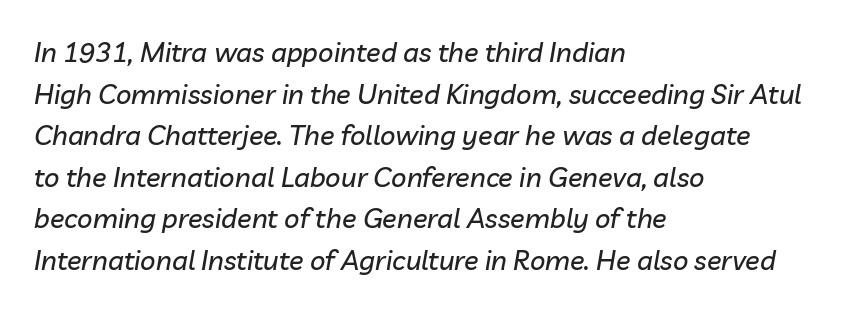
Q: Is the text italic (slanted)? A: Yes, it leans right by about 10 degrees.
Q: Is the text underlined? A: No.
Q: How is the paragraph aligned? A: Left-aligned.
Q: Is the spacing between letters normal or unusually wide? A: Normal.
Q: Is the spacing between lines tight, normal or loose? A: Normal.
